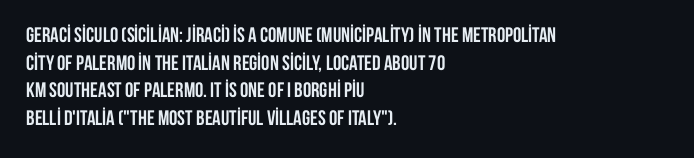
Q: Is the text bold? A: Yes.
Q: Is the text italic (slanted)? A: No, it is upright.
Q: Is the text underlined? A: No.
Q: How is the paragraph aligned? A: Left-aligned.
Q: Is the spacing between letters normal or unusually wide? A: Normal.
Q: Is the spacing between lines tight, normal or loose? A: Normal.
